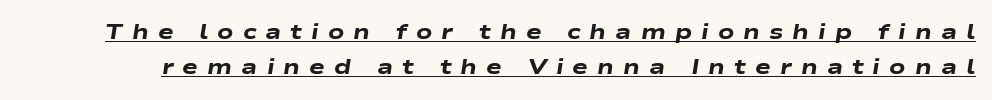
The image shows 21 px bold type, italic (leaning right); set normal line spacing (1.69x), unusually wide letter spacing (+0.43 em), underlined.
